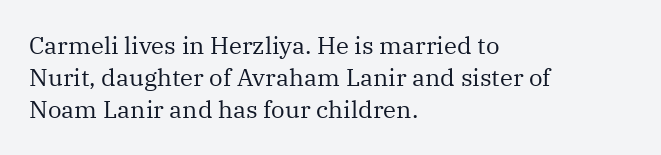
The strip under each line holds only bare page. You could call the tracking neutral — neither tight nor loose. Where is the straight margin? On the left. Upright lettering throughout. The weight tops out at a normal text grade.
